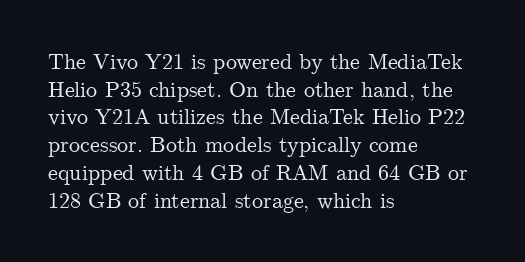
{"italic": "no", "underline": "no", "align": "left", "line_spacing": "normal", "line_spacing_ratio": 1.26, "letter_spacing": "normal", "letter_spacing_em": 0.0, "glyph_px": 22}
